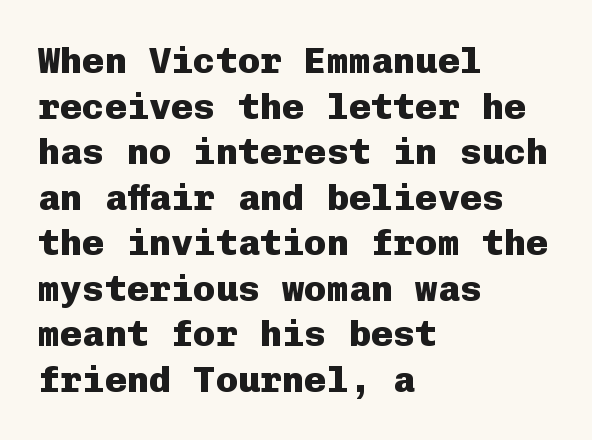
The image shows 37 px heavy sans-serif type, upright, monospaced; set left-aligned, line spacing 1.23x, normal letter spacing, not underlined; low stroke contrast and a medium x-height.
